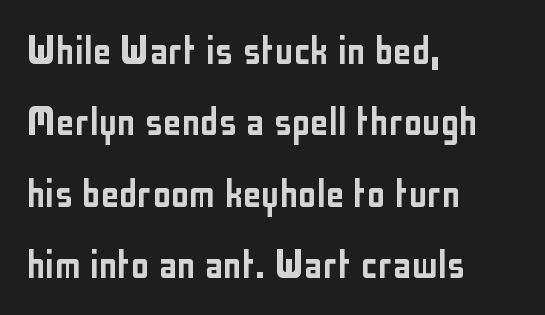
{"serif": "no", "italic": "no", "width": "condensed", "stroke_contrast": "low", "x_height": "medium", "monospaced": "no", "underline": "no", "align": "left", "line_spacing": "normal", "line_spacing_ratio": 1.55, "letter_spacing": "normal", "letter_spacing_em": 0.0, "glyph_px": 46}
